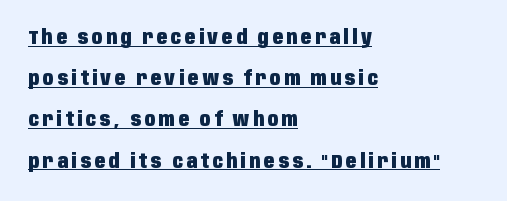
Q: Is the text bold? A: Yes.
Q: Is the text italic (slanted)? A: No, it is upright.
Q: Is the text underlined? A: Yes.
Q: How is the paragraph aligned? A: Left-aligned.
Q: Is the spacing between lines tight, normal or loose? A: Loose.
